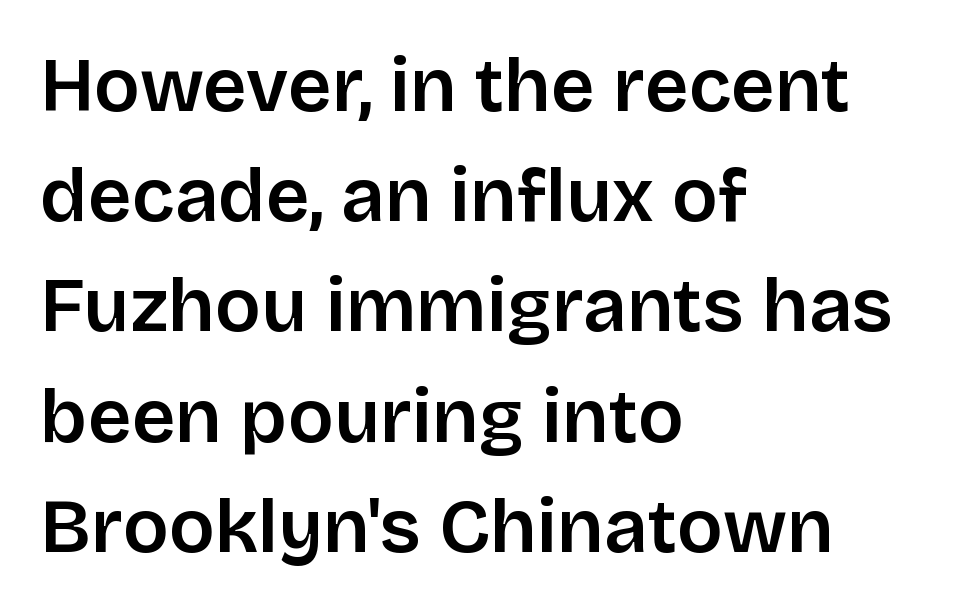
The image shows 76 px semibold sans-serif type, upright; set left-aligned, normal line spacing (1.45x), normal letter spacing, not underlined; low stroke contrast and a large x-height.
